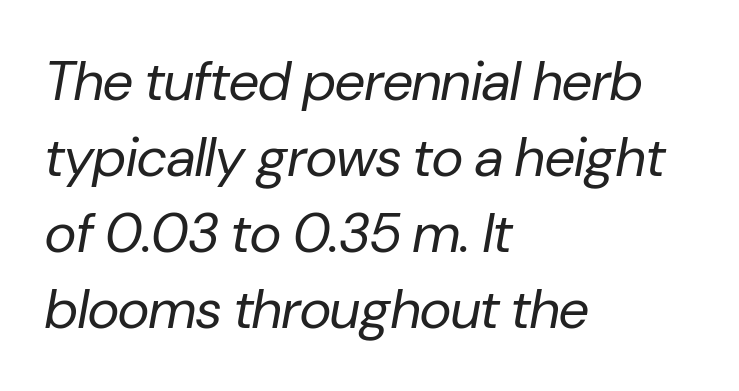
Q: Is the text bold? A: No.
Q: Is the text italic (slanted)? A: Yes, it leans right by about 10 degrees.
Q: Is the text underlined? A: No.
Q: How is the paragraph aligned? A: Left-aligned.
Q: Is the spacing between letters normal or unusually wide? A: Normal.
Q: Is the spacing between lines tight, normal or loose? A: Normal.
Q: Width (condensed, normal, or wide)? A: Normal.
Q: Stroke contrast? A: Low.
Q: x-height? A: Medium.
Q: Monospaced? A: No.
